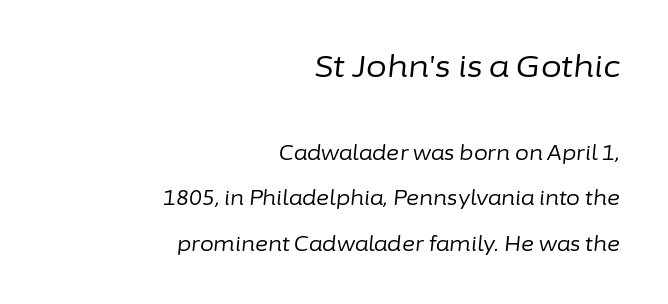
Q: Is the text bold? A: No.
Q: Is the text italic (slanted)? A: Yes, it leans right by about 6 degrees.
Q: Is the text underlined? A: No.
Q: How is the paragraph aligned? A: Right-aligned.
Q: Is the spacing between letters normal or unusually wide? A: Normal.
Q: Is the spacing between lines tight, normal or loose? A: Loose.
Q: Which block of text is set in a larger size, the first (top) or the second (bottom)? A: The first (top) one.
Q: Width (condensed, normal, or wide)? A: Normal.
Q: Stroke contrast? A: Low.
Q: x-height? A: Medium.
Q: Monospaced? A: No.
